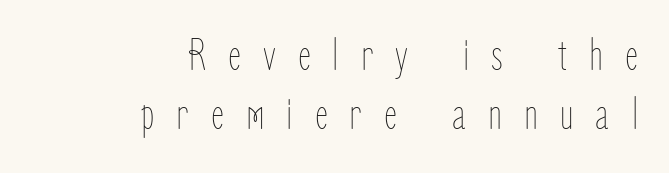
The image shows 45 px thin, condensed type, upright; set right-aligned, normal line spacing (1.31x), unusually wide letter spacing (+0.49 em), not underlined; low stroke contrast and a medium x-height.
